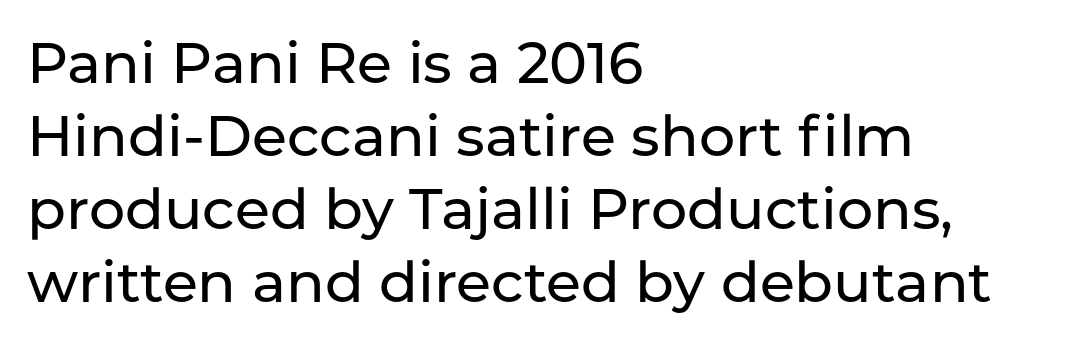
The image shows 57 px sans-serif type, upright; set left-aligned, normal line spacing (1.28x), normal letter spacing, not underlined; low stroke contrast and a medium x-height.
